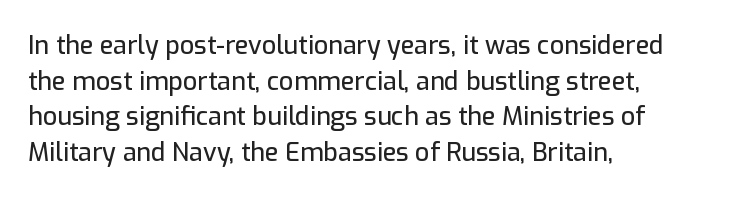
Glyph-to-glyph distance matches everyday printed text. The baseline area is clear. These lines are set flush left with a ragged right edge. Designer's note — italics off, roman on. The rendering uses a moderate line-height, typical for paragraphs.
